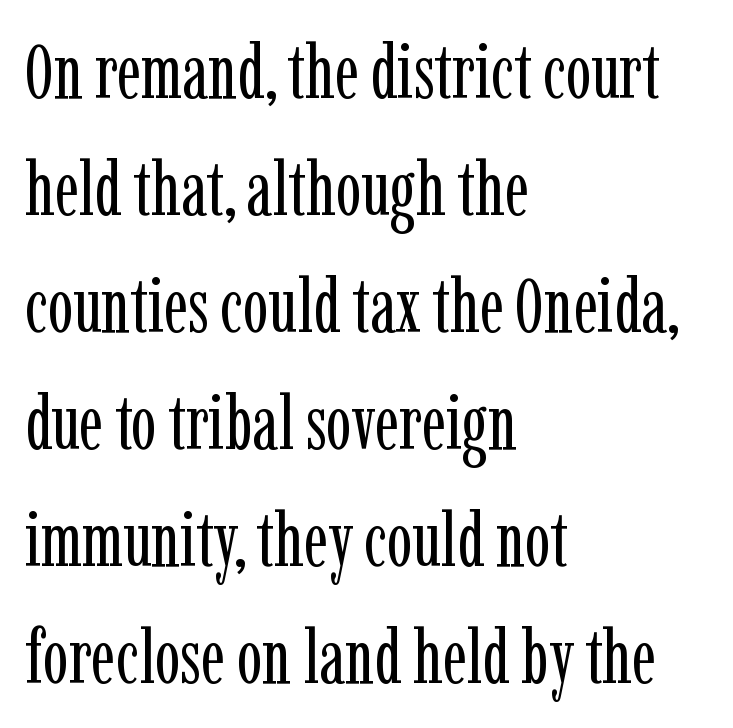
{"serif": "yes", "italic": "no", "bold": "no", "weight": "regular", "width": "condensed", "stroke_contrast": "low", "x_height": "medium", "monospaced": "no", "underline": "no", "align": "left", "line_spacing": "normal", "line_spacing_ratio": 1.54, "letter_spacing": "normal", "letter_spacing_em": 0.0, "glyph_px": 76}
